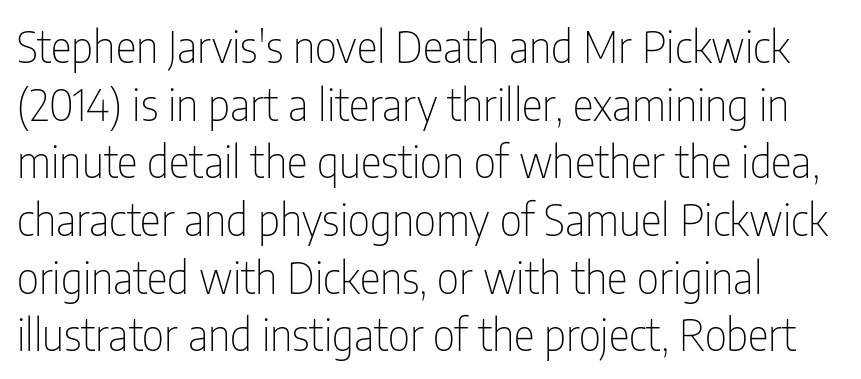
Italic: no, the glyphs are upright roman. Ink coverage per letter is moderate at most. Decoration check: the copy has no underline. These lines are composed in type without serifs. Nothing unusual about the tracking: characters are spaced as the font intends.
